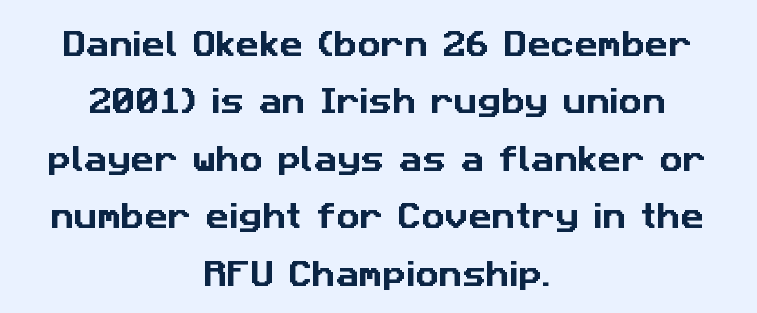
{"serif": "no", "width": "normal", "stroke_contrast": "low", "x_height": "medium", "monospaced": "no", "underline": "no", "align": "center", "line_spacing": "loose", "line_spacing_ratio": 1.98, "letter_spacing": "normal", "letter_spacing_em": 0.0, "glyph_px": 29}
